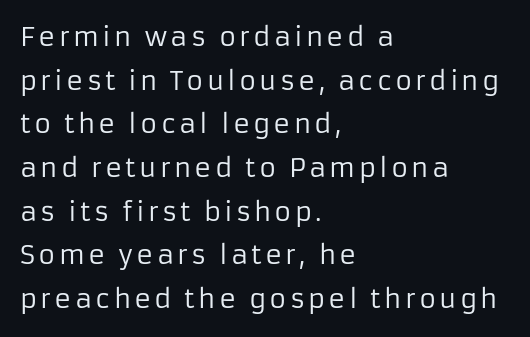
The image shows 26 px text type, upright; set left-aligned, normal line spacing (1.68x), not underlined.
